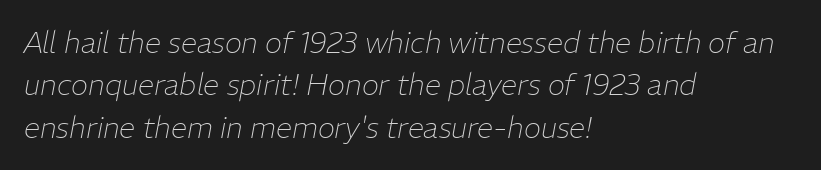
Do the characters align in a grid? No, the font is proportional. Does the leading feel generous? No, just average. Look at the tracking — it's just the regular setting, nothing added. The letterforms sit at book weight or below.
